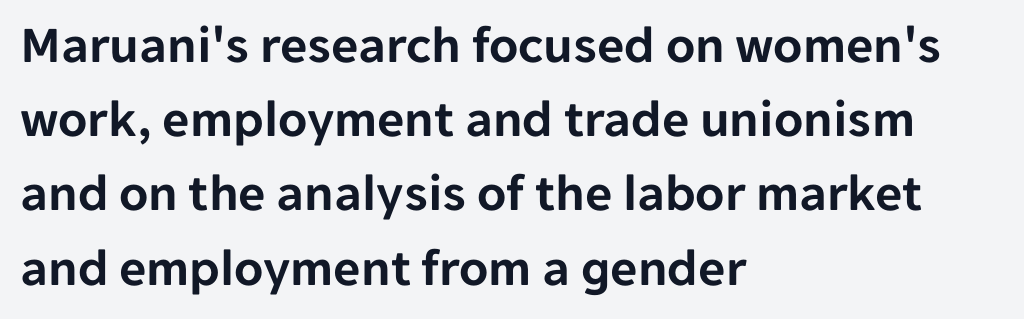
This sample is left-justified, so line endings fall wherever the words run out. These lines are composed in type without serifs. Does extra space separate the letters? No, they use regular spacing. The type sits square on the baseline with zero lean. Baseline-to-baseline distance is the conventional proportion of letter height. Spacing verdict: proportional, widths tailored to each character.
